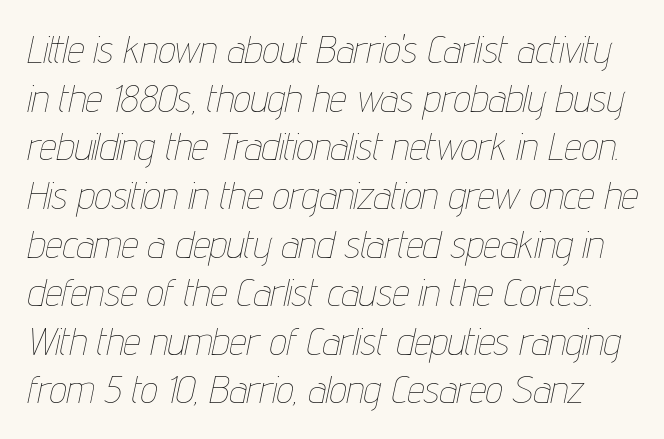
The image shows 38 px thin, condensed type, italic (leaning right); set normal line spacing (1.28x), normal letter spacing, not underlined; low stroke contrast and a medium x-height.
